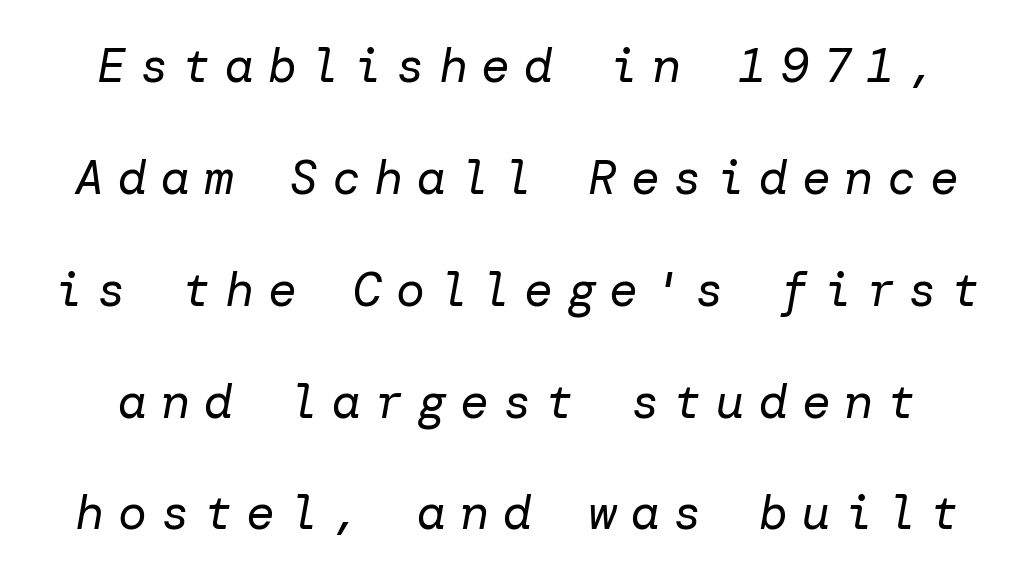
This rendering features lettering with no underline. The rendering applies a slant to the glyphs. What's the leading like? Stretched, with rows far apart. The letters look calm and open, with moderate or lighter stems. Between one letter and the next there's a generous, obvious gap.
